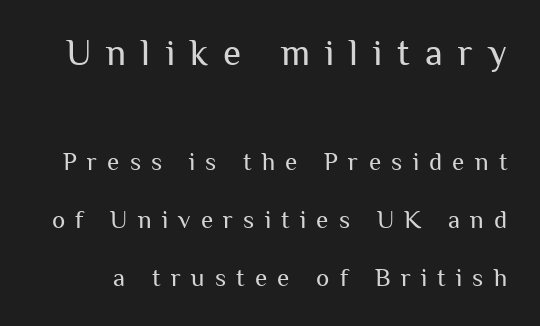
Q: Is the text bold? A: No.
Q: Is the text italic (slanted)? A: No, it is upright.
Q: Is the typeface a serif or a sans-serif typeface? A: Sans-serif.
Q: Is the text underlined? A: No.
Q: Is the spacing between letters normal or unusually wide? A: Unusually wide.
Q: Is the spacing between lines tight, normal or loose? A: Loose.
Q: Which block of text is set in a larger size, the first (top) or the second (bottom)? A: The first (top) one.
Q: Width (condensed, normal, or wide)? A: Normal.
Q: Stroke contrast? A: Medium.
Q: x-height? A: Medium.
Q: Monospaced? A: No.
